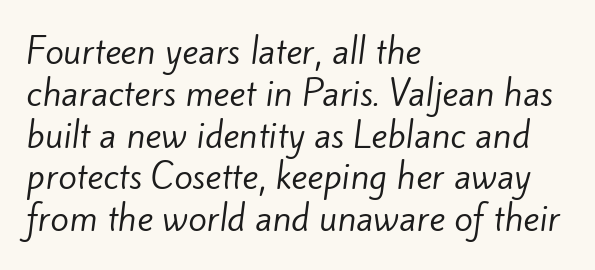
{"serif": "no", "bold": "no", "weight": "regular", "width": "normal", "stroke_contrast": "low", "x_height": "small", "monospaced": "no", "underline": "no", "align": "left", "line_spacing_ratio": 1.23, "letter_spacing": "normal", "letter_spacing_em": 0.0, "glyph_px": 34}
